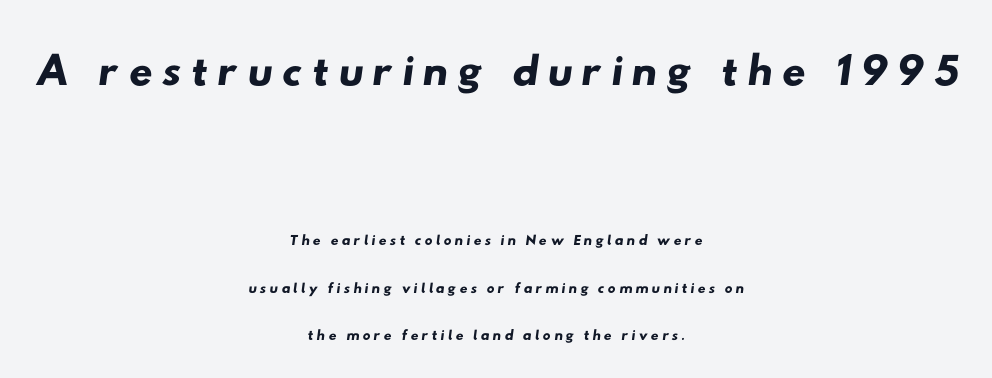
{"serif": "no", "width": "wide", "stroke_contrast": "low", "x_height": "small", "monospaced": "no", "underline": "no", "align": "center", "line_spacing": "loose", "line_spacing_ratio": 2.16, "larger_block": "first", "size_ratio": 3.0, "glyph_px": 66}
